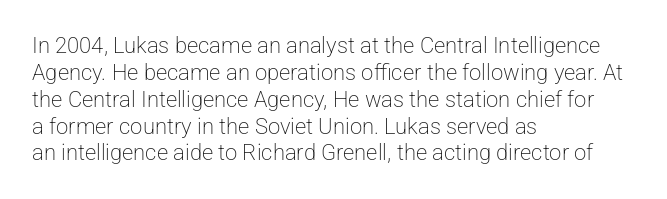
Honestly, the letter spacing is just normal — you wouldn't notice it. A student would call this left alignment; a typographer would say flush left, rag right. The font sits on the lighter half of the weight spectrum, regular included. Just letters on the line, the space beneath them empty.
